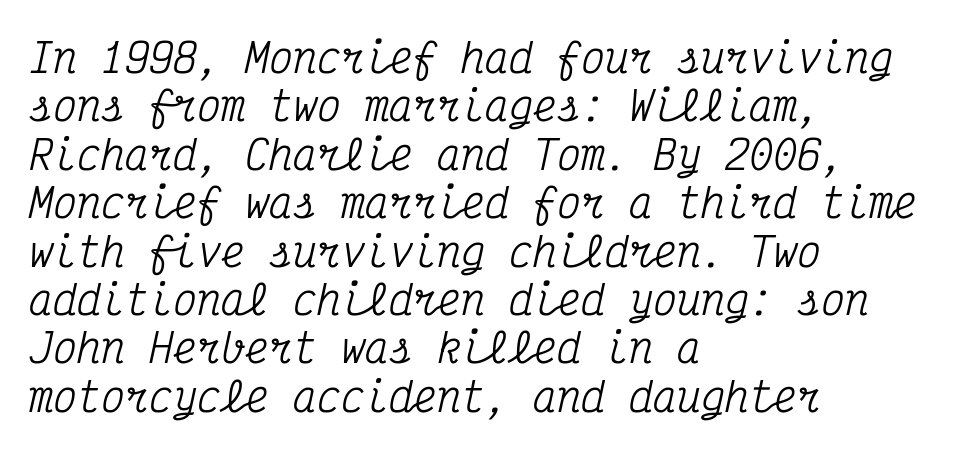
Q: Is the text italic (slanted)? A: Yes, it leans right by about 12 degrees.
Q: Is the typeface a serif or a sans-serif typeface? A: Serif.
Q: Is the text underlined? A: No.
Q: How is the paragraph aligned? A: Left-aligned.
Q: Is the spacing between letters normal or unusually wide? A: Normal.
Q: Width (condensed, normal, or wide)? A: Condensed.
Q: Stroke contrast? A: Medium.
Q: x-height? A: Medium.
Q: Monospaced? A: Yes.
